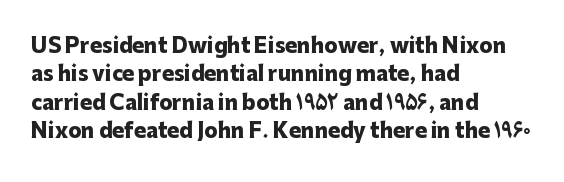
Has an underline been added? It has not. Here the glyphs are tracked normally, forming tight word shapes. Compared with typical paragraphs, the rows here are spaced about the same. The characters look thick and weighty, a clear bold.
